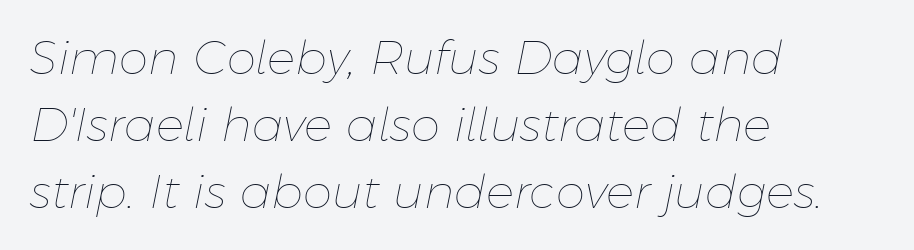
Q: Is the text bold? A: No.
Q: Is the text italic (slanted)? A: Yes, it leans right by about 11 degrees.
Q: Is the text underlined? A: No.
Q: How is the paragraph aligned? A: Left-aligned.
Q: Is the spacing between letters normal or unusually wide? A: Normal.
Q: Is the spacing between lines tight, normal or loose? A: Normal.
Q: Width (condensed, normal, or wide)? A: Normal.
Q: Stroke contrast? A: Low.
Q: x-height? A: Medium.
Q: Monospaced? A: No.
